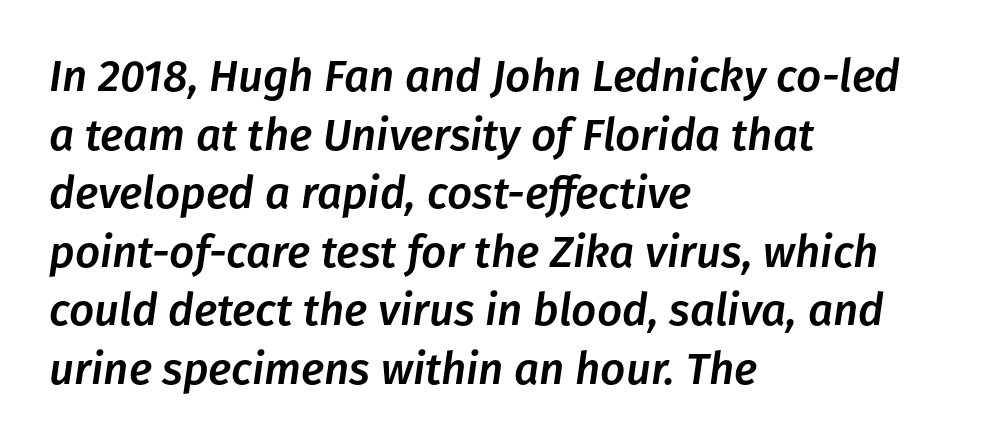
The image shows 44 px text type, italic (leaning right); set left-aligned, normal line spacing (1.33x), normal letter spacing, not underlined; low stroke contrast and a medium x-height.
